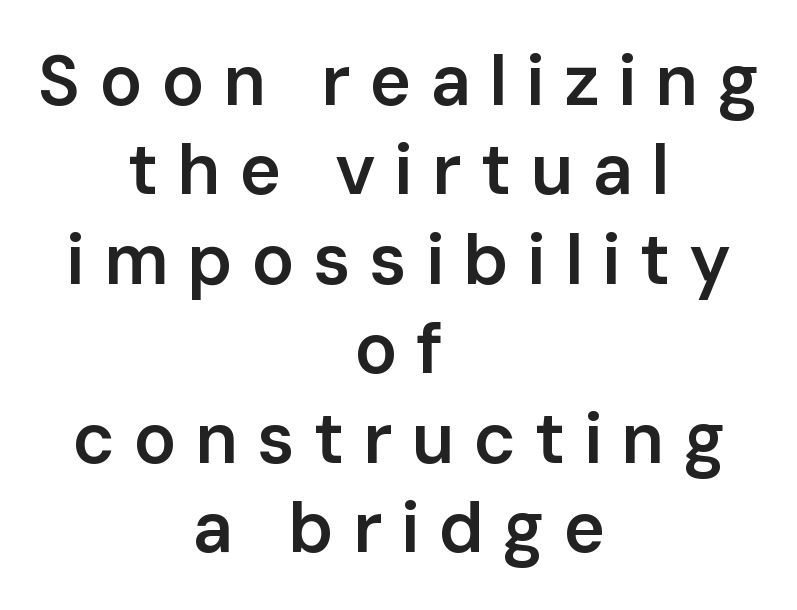
The image shows 71 px semibold sans-serif type, upright; set centered, normal line spacing (1.26x), unusually wide letter spacing (+0.26 em), not underlined; low stroke contrast and a medium x-height.
